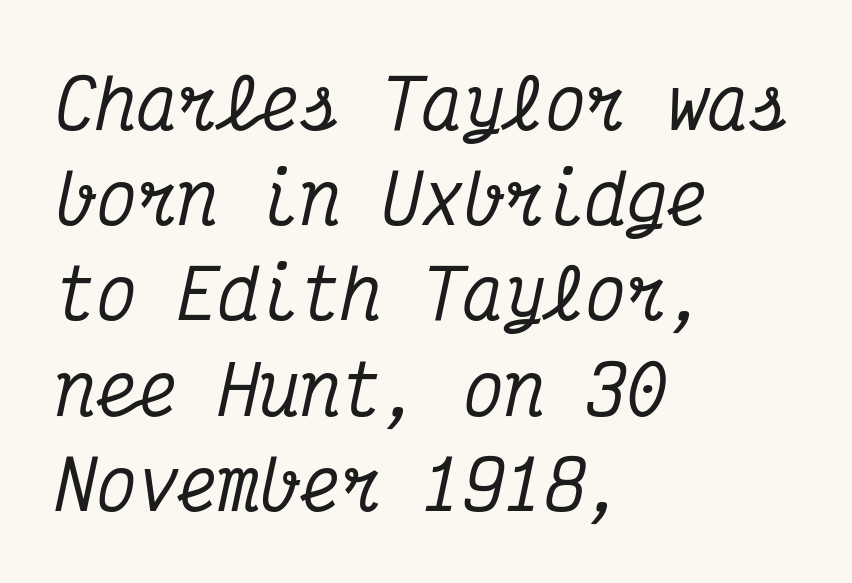
{"serif": "yes", "italic": "yes", "lean": "right", "slant_degrees": 12, "width": "condensed", "stroke_contrast": "medium", "x_height": "medium", "monospaced": "yes", "underline": "no", "align": "left", "line_spacing": "normal", "line_spacing_ratio": 1.4, "letter_spacing": "normal", "letter_spacing_em": 0.0, "glyph_px": 68}
